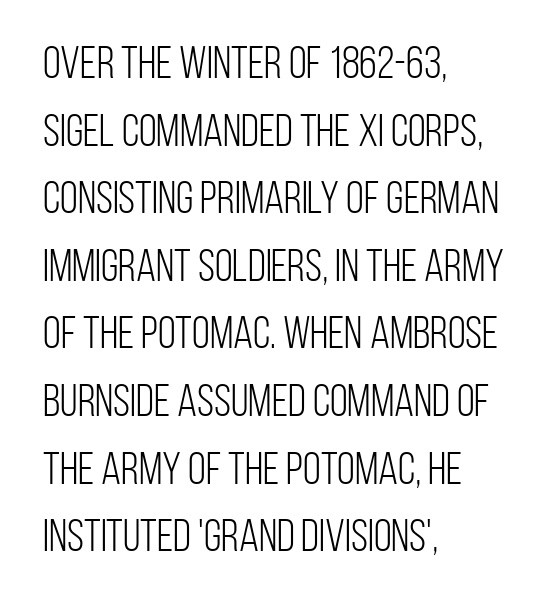
These lines stack with their left ends in a neat column. Nobody touched the tracking dial on this one. Unlike a traditional serif, this face leaves its strokes unadorned. Do the characters align in a grid? No, the font is proportional. Descender tails drop into unmarked territory. This is roman type, the default non-slanted kind.
